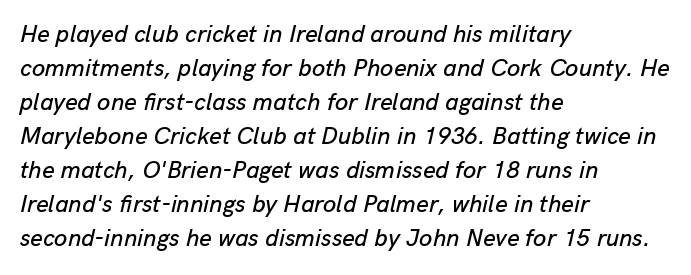
Q: Is the text italic (slanted)? A: Yes, it leans right by about 13 degrees.
Q: Is the text underlined? A: No.
Q: How is the paragraph aligned? A: Left-aligned.
Q: Is the spacing between letters normal or unusually wide? A: Normal.
Q: Is the spacing between lines tight, normal or loose? A: Normal.
